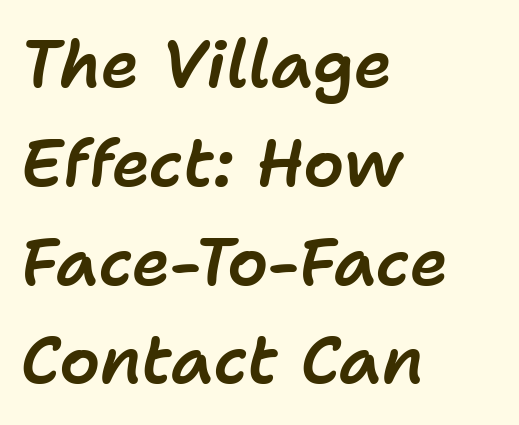
These lines are rendered in a variable-pitch font. The space between consecutive lines is moderate. Visually the block forms a straight wall on the left and a jagged coastline on the right. The zone under the glyphs is completely vacant. The text carries the slant typical of an italic or oblique font.
